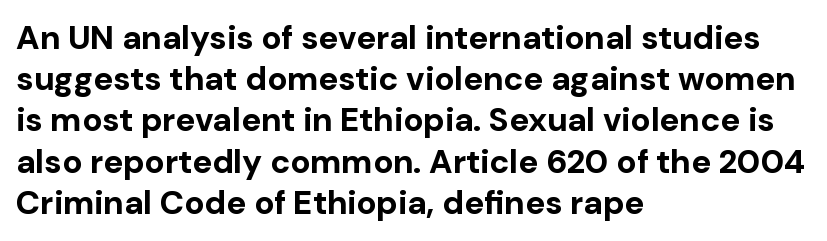
The image shows 33 px bold sans-serif type, upright; set left-aligned, normal line spacing (1.25x), normal letter spacing, not underlined; low stroke contrast and a medium x-height.
